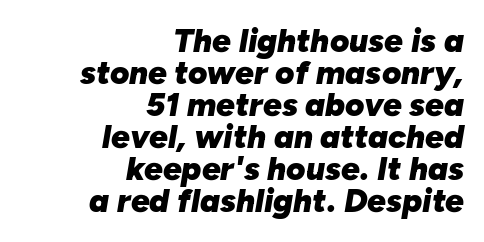
The lines are packed closely together with very little leading. The letters sit at their default tracking, neither squeezed nor spread. The axis of the letterforms is tilted away from vertical. What weight is shown? A full bold with thick strokes. A flush-right, rag-left setting is used for this passage.
